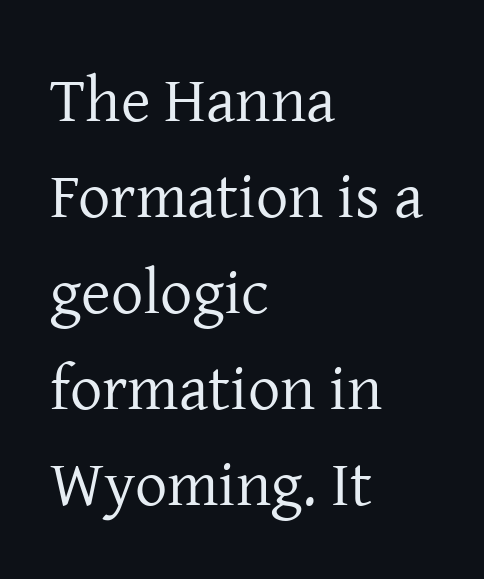
Q: Is the text bold? A: No.
Q: Is the text italic (slanted)? A: No, it is upright.
Q: Is the typeface a serif or a sans-serif typeface? A: Serif.
Q: Is the text underlined? A: No.
Q: How is the paragraph aligned? A: Left-aligned.
Q: Is the spacing between letters normal or unusually wide? A: Normal.
Q: Is the spacing between lines tight, normal or loose? A: Normal.
Q: Width (condensed, normal, or wide)? A: Normal.
Q: Stroke contrast? A: Low.
Q: x-height? A: Medium.
Q: Monospaced? A: No.
